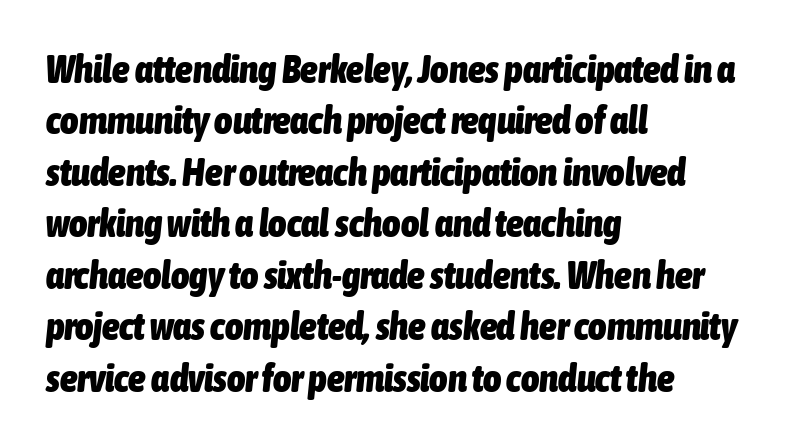
The glyphs are unaccompanied by any horizontal stroke below them. The face used here has a pronounced slope to its letters. Notice how thick the strokes are: this is what a full bold looks like. Vertically, the passage feels balanced, rows spaced as you'd expect.
